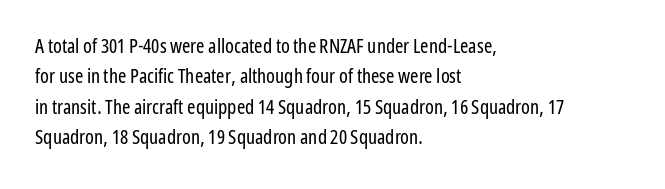
{"italic": "no", "bold": "no", "underline": "no", "align": "left", "line_spacing": "normal", "line_spacing_ratio": 1.52, "letter_spacing": "normal", "letter_spacing_em": 0.0, "glyph_px": 20}
